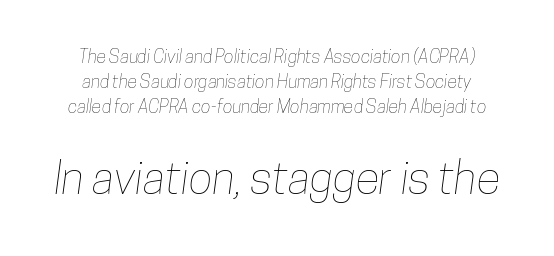
The block sitting lower on the canvas is the one with enlarged characters. Note the varied advance widths — an 'i' is clearly narrower than an 'm'. Plain, unruled lines of type. Normally led — the rows are evenly, conventionally spaced. Standard letterfit; no display-style spreading of the glyphs.
